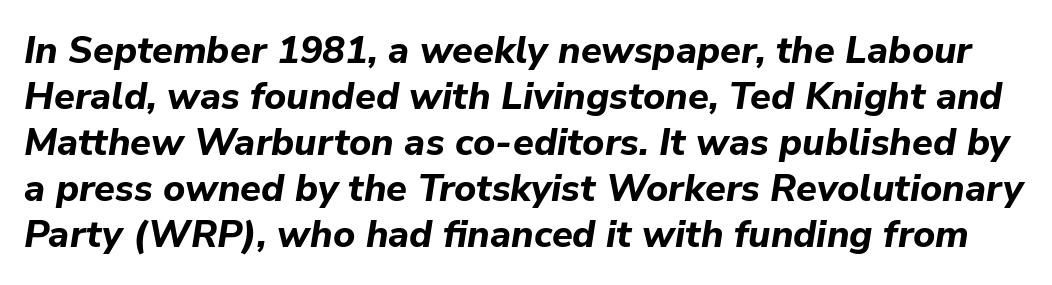
The image shows 38 px bold type, italic (leaning right); set line spacing 1.21x, normal letter spacing, not underlined; low stroke contrast and a medium x-height.
